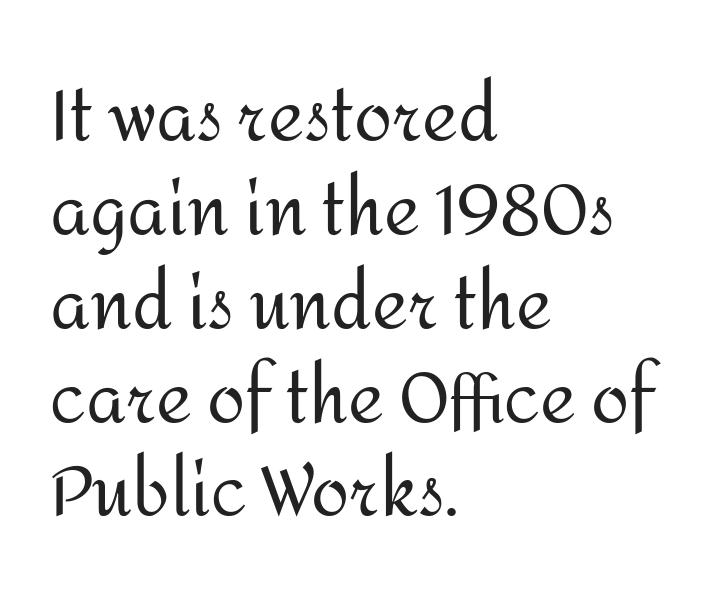
Clear beneath every line of the passage. This reads as an unemphasized weight, regular at the heaviest. A typesetter would label this face a sans. A typesetter would call this proportional, since set widths differ per character. The axis of the letterforms is exactly vertical. Caption: standard tracking, unaltered.
